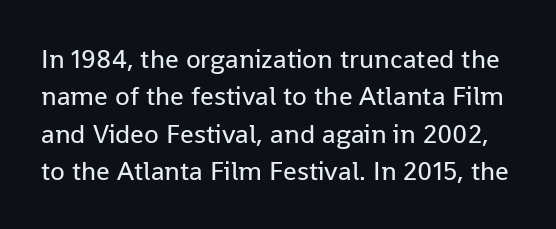
The image shows 27 px text type, upright; set normal line spacing (1.38x), normal letter spacing, not underlined.
